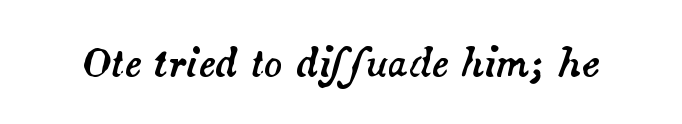
Do the characters align in a grid? No, the font is proportional. Check the space under the baseline: it is left empty. The typography opts for an oblique posture over an upright one. Does extra space separate the letters? No, they use regular spacing.
